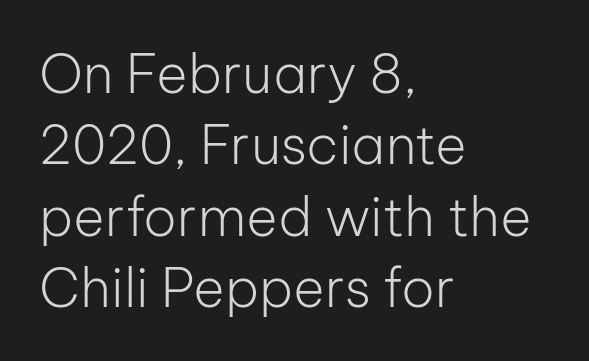
{"serif": "no", "italic": "no", "bold": "no", "weight": "light", "width": "normal", "stroke_contrast": "low", "x_height": "medium", "monospaced": "no", "underline": "no", "align": "left", "line_spacing": "normal", "line_spacing_ratio": 1.32, "letter_spacing": "normal", "letter_spacing_em": 0.0, "glyph_px": 54}
